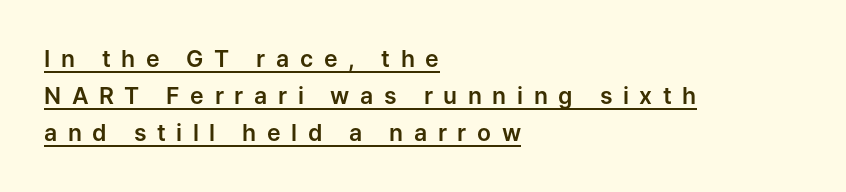
The image shows 23 px text type, upright; set left-aligned, normal line spacing (1.61x), unusually wide letter spacing (+0.46 em), underlined.
